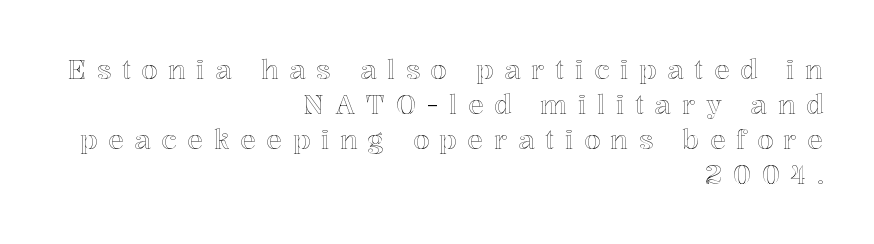
{"italic": "no", "underline": "no", "align": "right", "line_spacing": "normal", "line_spacing_ratio": 1.35, "letter_spacing": "wide", "letter_spacing_em": 0.41, "glyph_px": 26}
